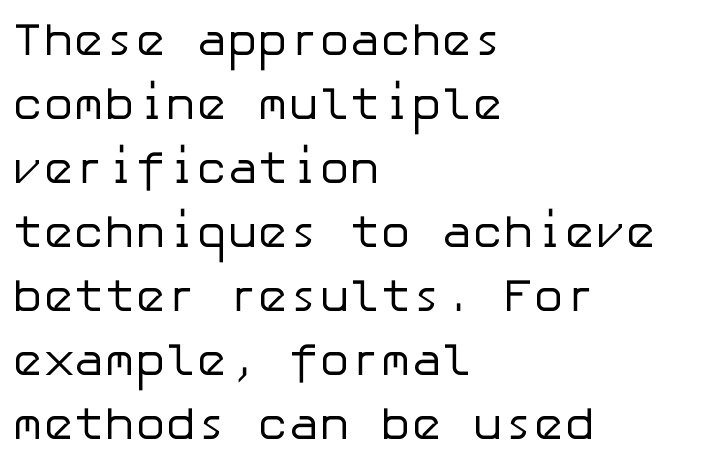
The image shows 46 px regular-weight sans-serif type, upright; set left-aligned, normal line spacing (1.39x), normal letter spacing, not underlined; low stroke contrast and a medium x-height.
